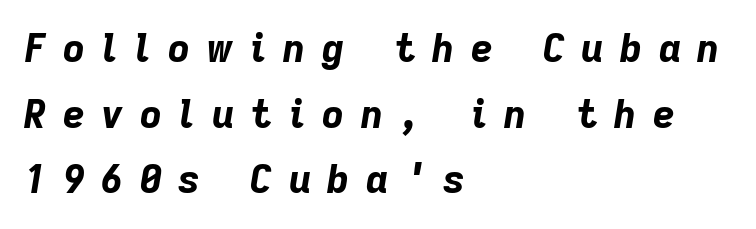
The image shows 38 px bold type, italic (leaning right); set left-aligned, line spacing 1.73x, unusually wide letter spacing (+0.44 em), not underlined; low stroke contrast and a medium x-height.
